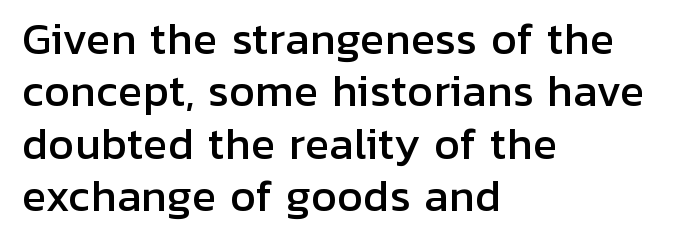
Q: Is the text italic (slanted)? A: No, it is upright.
Q: Is the typeface a serif or a sans-serif typeface? A: Sans-serif.
Q: Is the text underlined? A: No.
Q: How is the paragraph aligned? A: Left-aligned.
Q: Is the spacing between letters normal or unusually wide? A: Normal.
Q: Is the spacing between lines tight, normal or loose? A: Normal.
Q: Width (condensed, normal, or wide)? A: Normal.
Q: Stroke contrast? A: Low.
Q: x-height? A: Medium.
Q: Monospaced? A: No.
